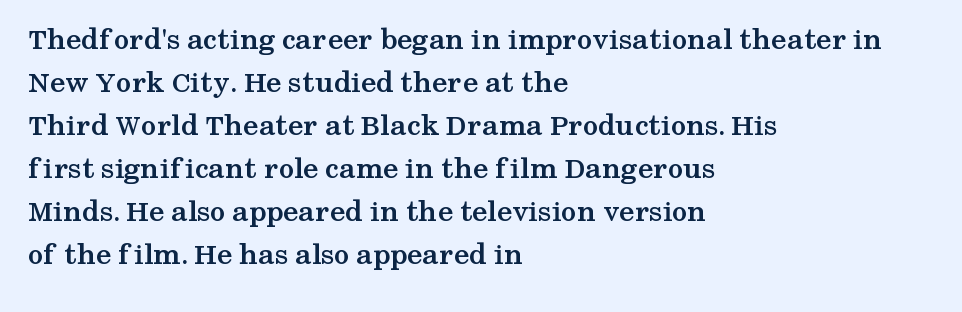
Q: Is the text bold? A: Yes.
Q: Is the text italic (slanted)? A: No, it is upright.
Q: Is the typeface a serif or a sans-serif typeface? A: Serif.
Q: Is the text underlined? A: No.
Q: How is the paragraph aligned? A: Left-aligned.
Q: Is the spacing between letters normal or unusually wide? A: Normal.
Q: Is the spacing between lines tight, normal or loose? A: Normal.
Q: Width (condensed, normal, or wide)? A: Wide.
Q: Stroke contrast? A: Medium.
Q: x-height? A: Medium.
Q: Monospaced? A: No.
